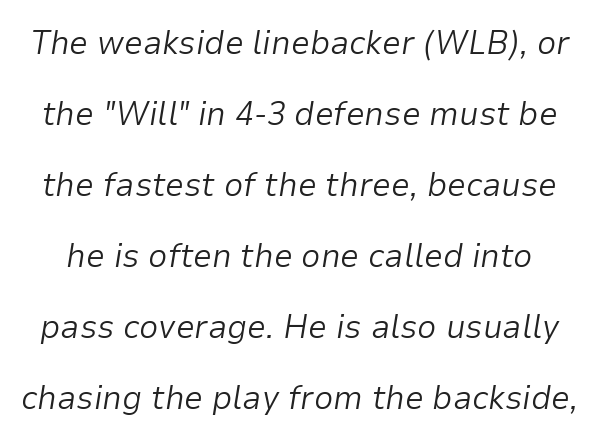
The letterforms sit shoulder to shoulder at normal distance. The words here are not underlined. Characters are canted at an angle relative to the baseline's perpendicular. Each letter keeps its own natural width here, so spacing adapts to shape. Letters have the restrained weight of plain body copy at most. In terms of leading, this rendering errs on the spacious side.
